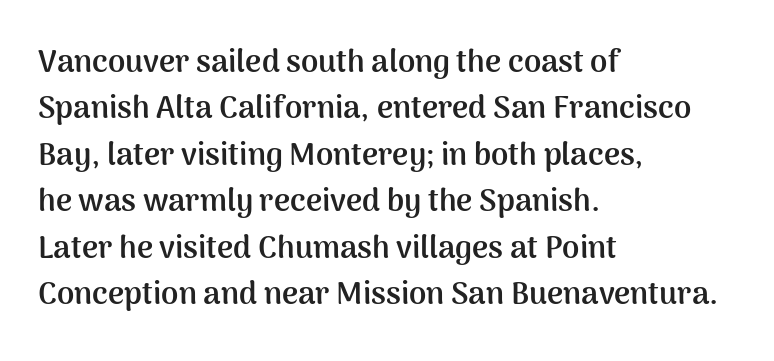
Here the designer chose a conventional face with non-uniform glyph widths. Strokes here are thick enough to call this a true bold. Notice how the passage keeps a crisp vertical edge on the left only. Descender tails drop into unmarked territory. Each word holds together tightly as a unit, with standard inter-letter gaps.
